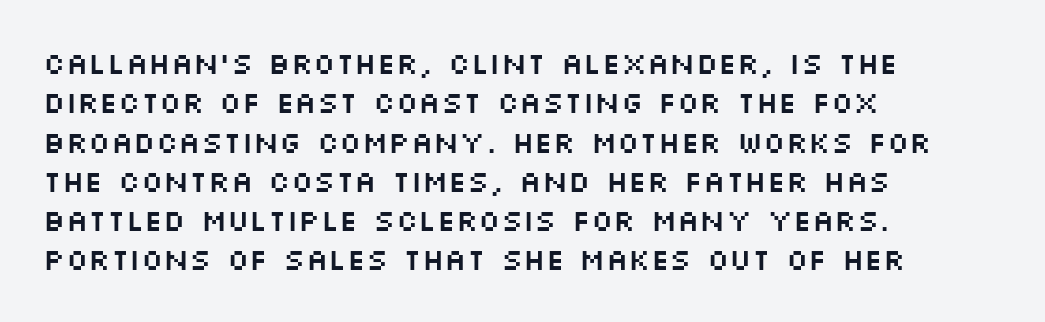
Q: Is the text italic (slanted)? A: No, it is upright.
Q: Is the typeface a serif or a sans-serif typeface? A: Sans-serif.
Q: Is the text underlined? A: No.
Q: How is the paragraph aligned? A: Left-aligned.
Q: Is the spacing between letters normal or unusually wide? A: Normal.
Q: Is the spacing between lines tight, normal or loose? A: Normal.
Q: Width (condensed, normal, or wide)? A: Wide.
Q: Stroke contrast? A: Medium.
Q: x-height? A: Large.
Q: Monospaced? A: No.
